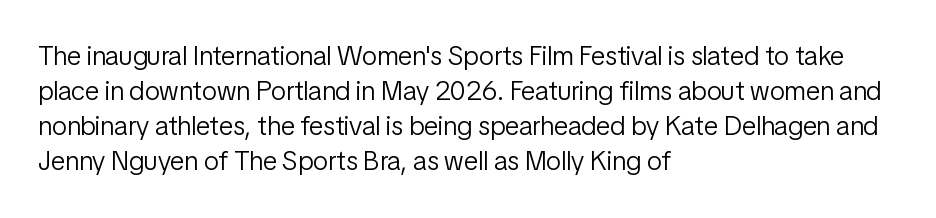
Style check: upright. Plain, unruled lines of type. The paragraph has a hard left edge and a soft right edge. This rendering leaves character spacing at its baseline value. A typesetter would call this leading conventional body-copy spacing. These glyphs show unthickened strokes, regular width or finer.
